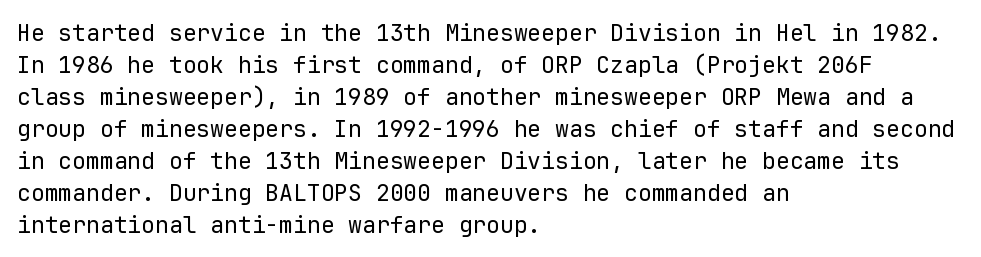
Caption: standard tracking, unaltered. Does the leading feel generous? No, just average. The lines are quadded left. Check the space under the baseline: it is left empty.
